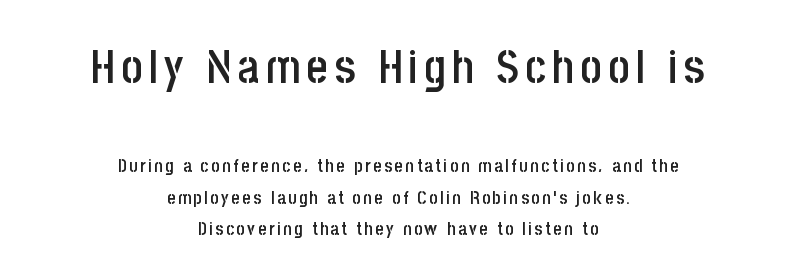
The image shows 46 px semibold, condensed sans-serif type, upright; set centered, line spacing 1.73x, not underlined; the first (top) block is 2.56x larger; low stroke contrast and a large x-height.
